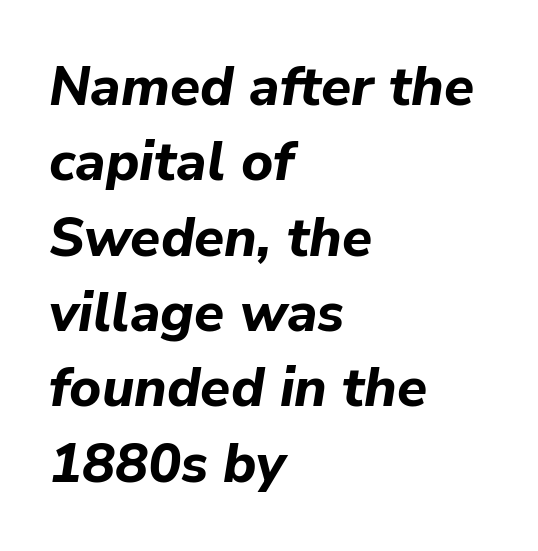
Glance below the letters and you will spot only blank space. Line starts are locked; line ends wander. The rendering applies a slant to the glyphs. The passage shown is typed in a proportional face where columns would drift. The typesetting leans heavy: a genuine bold.
